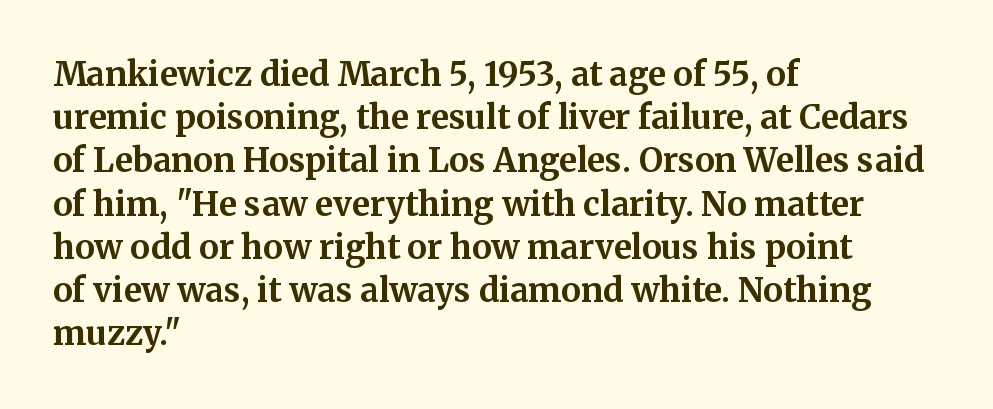
Q: Is the text bold? A: Yes.
Q: Is the text italic (slanted)? A: No, it is upright.
Q: Is the typeface a serif or a sans-serif typeface? A: Serif.
Q: Is the text underlined? A: No.
Q: How is the paragraph aligned? A: Left-aligned.
Q: Is the spacing between letters normal or unusually wide? A: Normal.
Q: Is the spacing between lines tight, normal or loose? A: Normal.
Q: Width (condensed, normal, or wide)? A: Normal.
Q: Stroke contrast? A: Medium.
Q: x-height? A: Medium.
Q: Monospaced? A: No.
